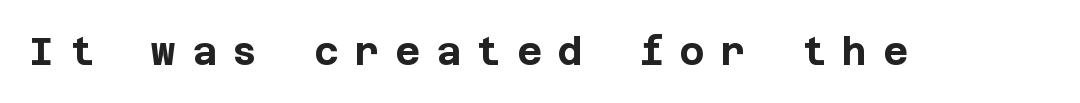
The image shows 38 px bold sans-serif type, upright; set unusually wide letter spacing (+0.42 em), not underlined; low stroke contrast and a large x-height.
